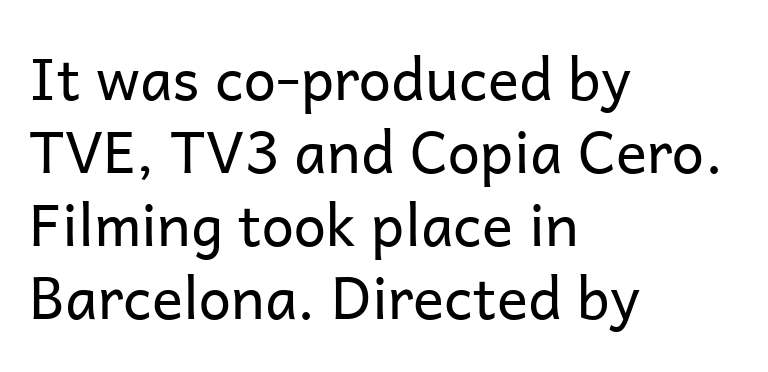
{"serif": "no", "italic": "no", "bold": "no", "weight": "regular", "width": "normal", "stroke_contrast": "low", "x_height": "medium", "monospaced": "no", "underline": "no", "align": "left", "line_spacing": "normal", "line_spacing_ratio": 1.26, "letter_spacing": "normal", "letter_spacing_em": 0.0, "glyph_px": 58}
